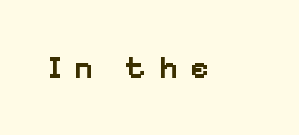
The image shows 32 px semibold sans-serif type, upright; set unusually wide letter spacing (+0.39 em), not underlined; low stroke contrast and a medium x-height.
